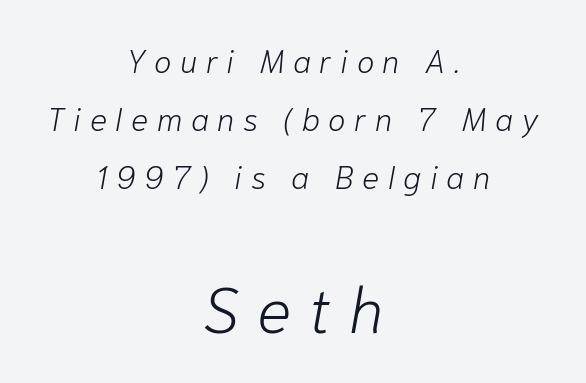
{"italic": "yes", "lean": "right", "slant_degrees": 10, "bold": "no", "weight": "light", "width": "normal", "stroke_contrast": "low", "x_height": "medium", "monospaced": "no", "underline": "no", "align": "center", "line_spacing_ratio": 1.81, "letter_spacing": "wide", "letter_spacing_em": 0.27, "larger_block": "second", "size_ratio": 2.0, "glyph_px": 64}
